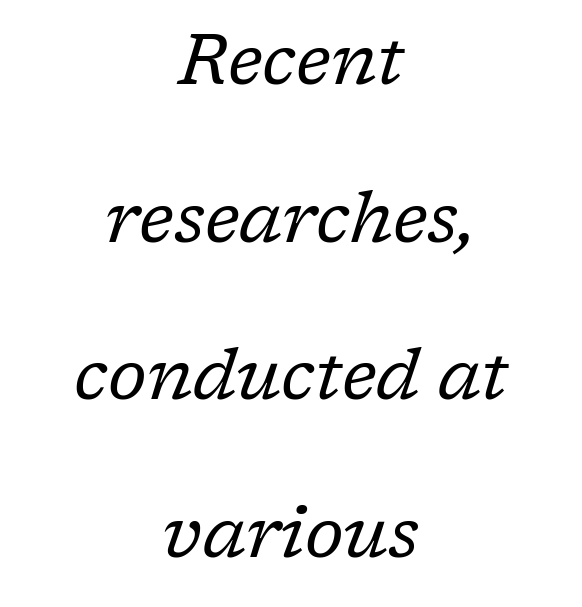
The glyphs look as if they've been sheared to an angle. One glance says open: line gaps are wider than usual. Inter-character spacing is left at the font's built-in metrics. You can tell from the footed stems that serif type was used. Underline: absent. Here the designer chose a conventional face with non-uniform glyph widths.
